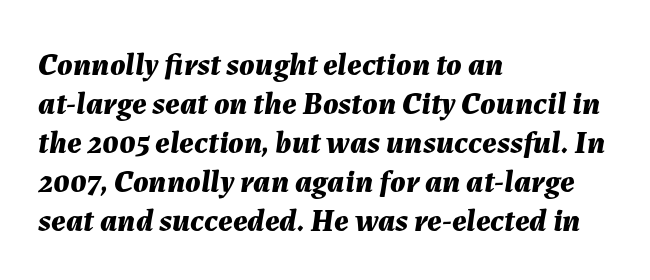
{"italic": "yes", "lean": "right", "slant_degrees": 7, "bold": "yes", "weight": "bold", "width": "normal", "stroke_contrast": "medium", "x_height": "medium", "monospaced": "no", "underline": "no", "align": "left", "line_spacing_ratio": 1.22, "letter_spacing": "normal", "letter_spacing_em": 0.0, "glyph_px": 32}
